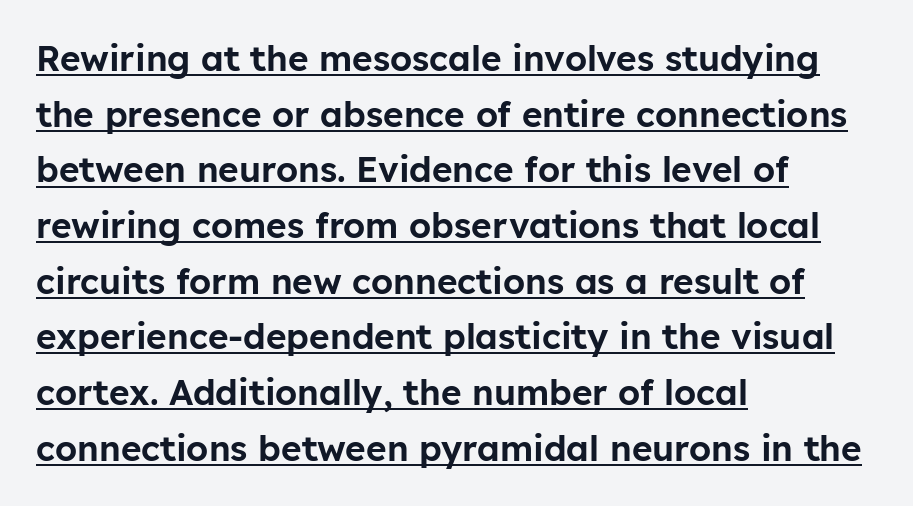
The image shows 35 px sans-serif type, upright; set left-aligned, normal line spacing (1.59x), normal letter spacing, underlined; low stroke contrast and a medium x-height.
